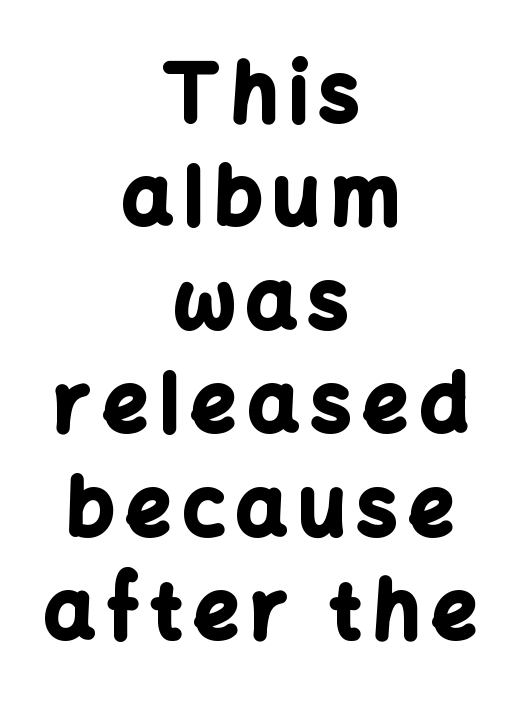
{"serif": "no", "italic": "no", "bold": "yes", "weight": "bold", "width": "normal", "stroke_contrast": "low", "x_height": "medium", "monospaced": "no", "underline": "no", "align": "center", "line_spacing": "normal", "line_spacing_ratio": 1.31, "glyph_px": 79}
